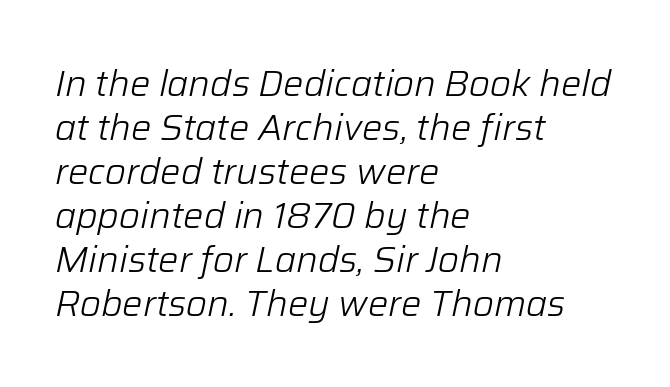
{"italic": "yes", "lean": "right", "slant_degrees": 12, "bold": "no", "weight": "light", "width": "normal", "stroke_contrast": "low", "x_height": "medium", "monospaced": "no", "underline": "no", "align": "left", "line_spacing_ratio": 1.22, "letter_spacing": "normal", "letter_spacing_em": 0.0, "glyph_px": 36}
